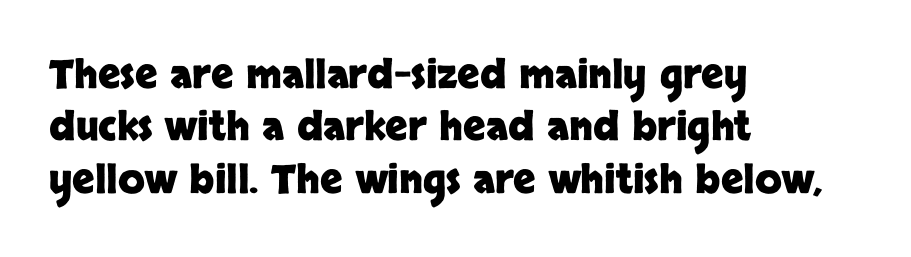
Q: Is the text bold? A: Yes.
Q: Is the text italic (slanted)? A: No, it is upright.
Q: Is the typeface a serif or a sans-serif typeface? A: Sans-serif.
Q: Is the text underlined? A: No.
Q: How is the paragraph aligned? A: Left-aligned.
Q: Is the spacing between letters normal or unusually wide? A: Normal.
Q: Is the spacing between lines tight, normal or loose? A: Normal.
Q: Width (condensed, normal, or wide)? A: Normal.
Q: Stroke contrast? A: Low.
Q: x-height? A: Large.
Q: Monospaced? A: No.
